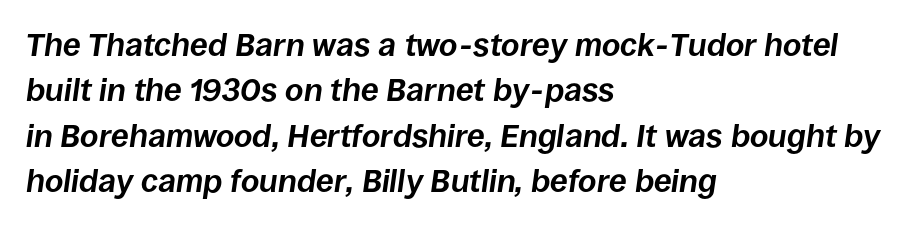
The image shows 32 px bold type, italic (leaning right); set left-aligned, normal line spacing (1.42x), normal letter spacing, not underlined; low stroke contrast and a large x-height.
